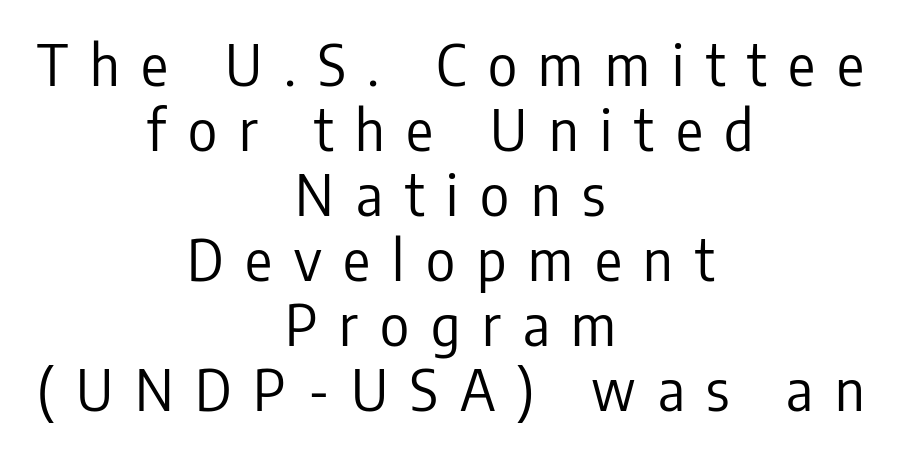
Horizontally, the lines are justified to the midpoint only. This is the regular roman posture of the typeface. Note the varied advance widths — an 'i' is clearly narrower than an 'm'. Quick note: underline off. The face used here is rendered with a markedly widened letterfit.
